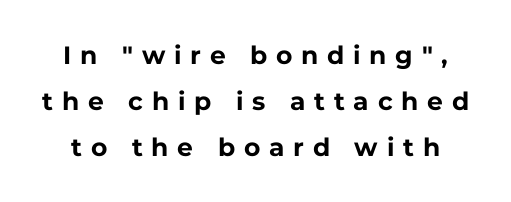
The image shows 25 px bold type, upright; set line spacing 1.84x, unusually wide letter spacing (+0.35 em), not underlined.
